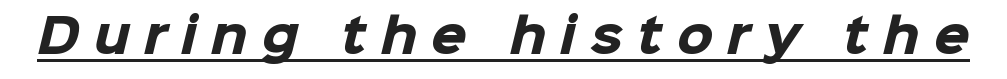
The image shows 46 px heavy sans-serif type; set unusually wide letter spacing (+0.31 em), underlined; low stroke contrast and a medium x-height.
